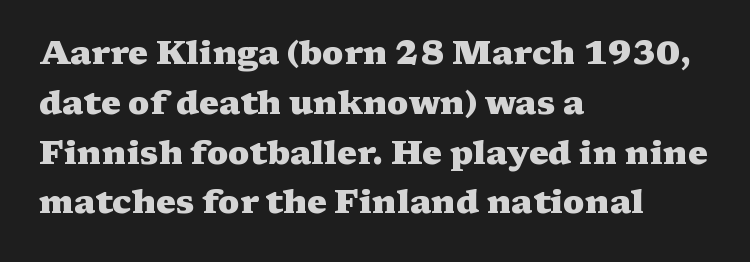
{"serif": "yes", "italic": "no", "bold": "yes", "weight": "heavy", "width": "wide", "stroke_contrast": "medium", "x_height": "medium", "monospaced": "no", "underline": "no", "align": "left", "line_spacing": "normal", "line_spacing_ratio": 1.51, "letter_spacing": "normal", "letter_spacing_em": 0.0, "glyph_px": 33}
